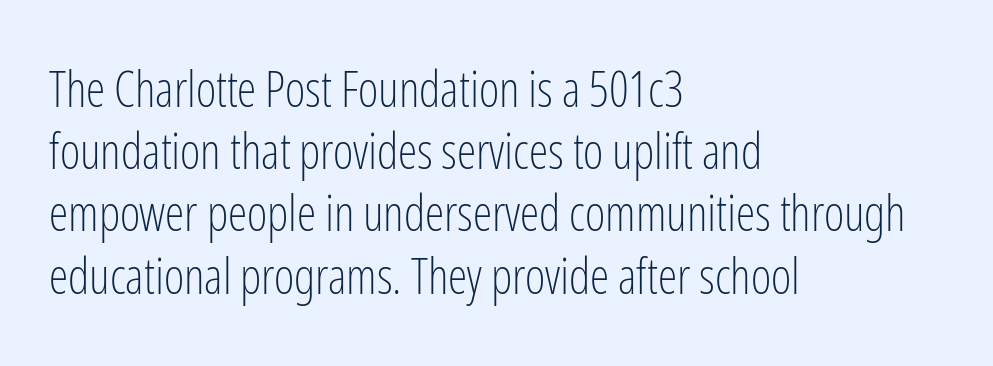
The image shows 49 px light, condensed sans-serif type, upright; set left-aligned, normal line spacing (1.27x), normal letter spacing, not underlined; low stroke contrast and a medium x-height.
